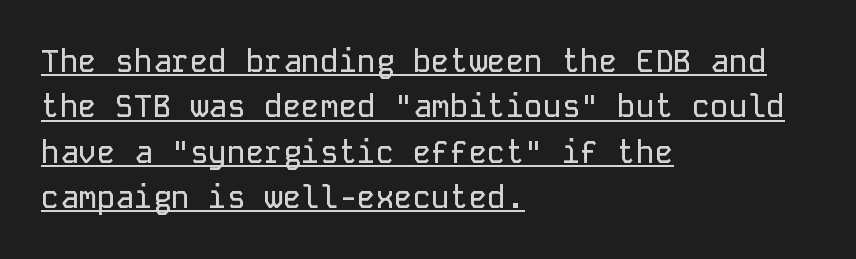
This sample has the even, mechanical cadence of fixed-width lettering. Characters remain perfectly vertical along every line. Nothing sits at the stroke ends, so this counts as sans-serif. Short and long lines alike share a common starting point at left.
